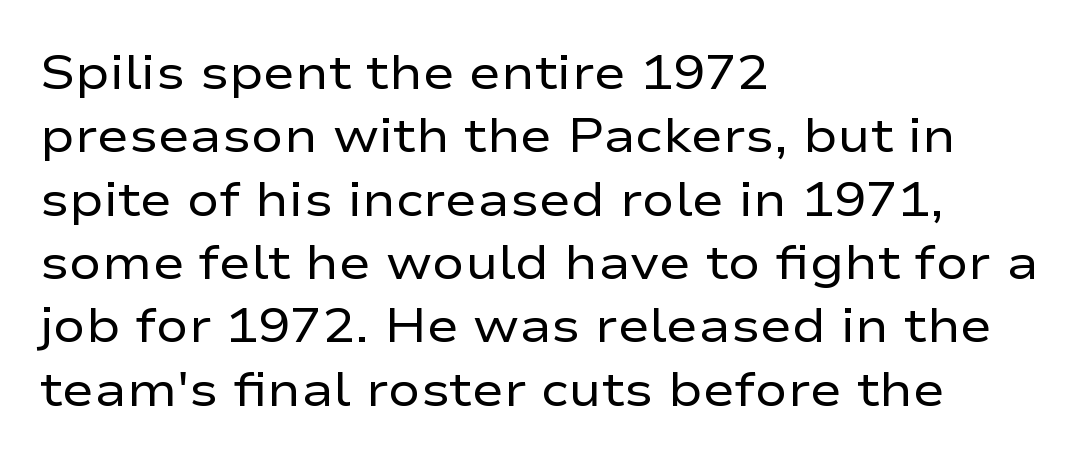
Words float on clear page, feet unadorned. Counters stay open thanks to moderate or lighter strokes. The face used here is a sans, in the tradition of grotesques and geometrics. The space between consecutive lines is moderate. Posture: upright roman.
